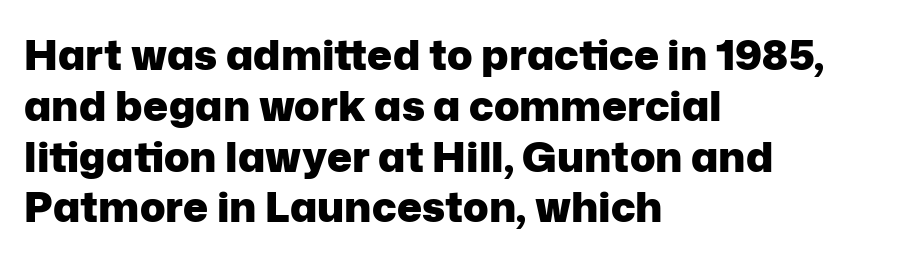
The setting favours the left margin, as ordinary paragraphs usually do. Here the designer chose a conventional face with non-uniform glyph widths. The glyphs in this specimen are sans serif. Rule under the text: the space is simply empty. Honestly, the letter spacing is just normal — you wouldn't notice it.
